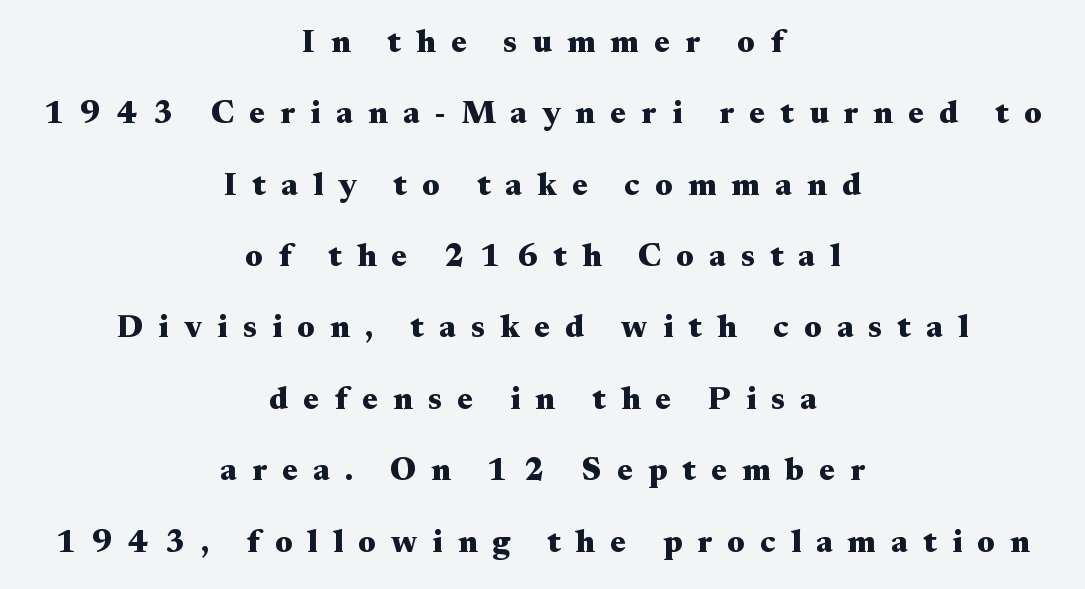
Q: Is the text bold? A: Yes.
Q: Is the text italic (slanted)? A: No, it is upright.
Q: Is the typeface a serif or a sans-serif typeface? A: Serif.
Q: Is the text underlined? A: No.
Q: How is the paragraph aligned? A: Centered.
Q: Is the spacing between letters normal or unusually wide? A: Unusually wide.
Q: Is the spacing between lines tight, normal or loose? A: Loose.
Q: Width (condensed, normal, or wide)? A: Wide.
Q: Stroke contrast? A: Medium.
Q: x-height? A: Small.
Q: Monospaced? A: No.
